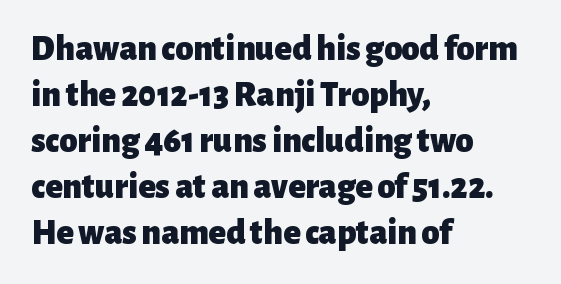
The image shows 36 px heavy sans-serif type, upright; set left-aligned, normal line spacing (1.28x), normal letter spacing, not underlined; low stroke contrast and a medium x-height.
